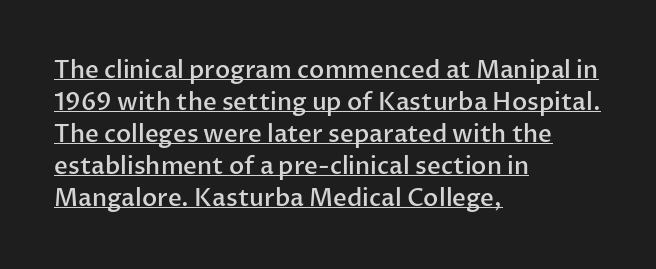
Regarding leading, the lines here are spaced in the standard way. The axis of the letterforms is exactly vertical. The passage shown is underscored from start to finish. Layout note: lines flush left. The horizontal fit of the characters is conventional and even. Emphasis by weight is partial: semibold.
